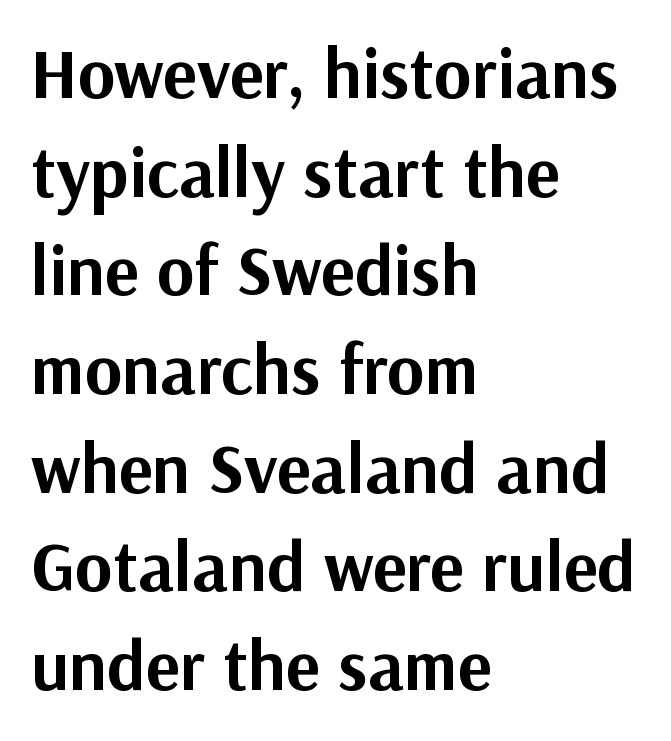
{"serif": "no", "italic": "no", "bold": "yes", "weight": "bold", "width": "normal", "stroke_contrast": "medium", "x_height": "medium", "monospaced": "no", "underline": "no", "align": "left", "line_spacing": "normal", "line_spacing_ratio": 1.39, "letter_spacing": "normal", "letter_spacing_em": 0.0, "glyph_px": 71}
